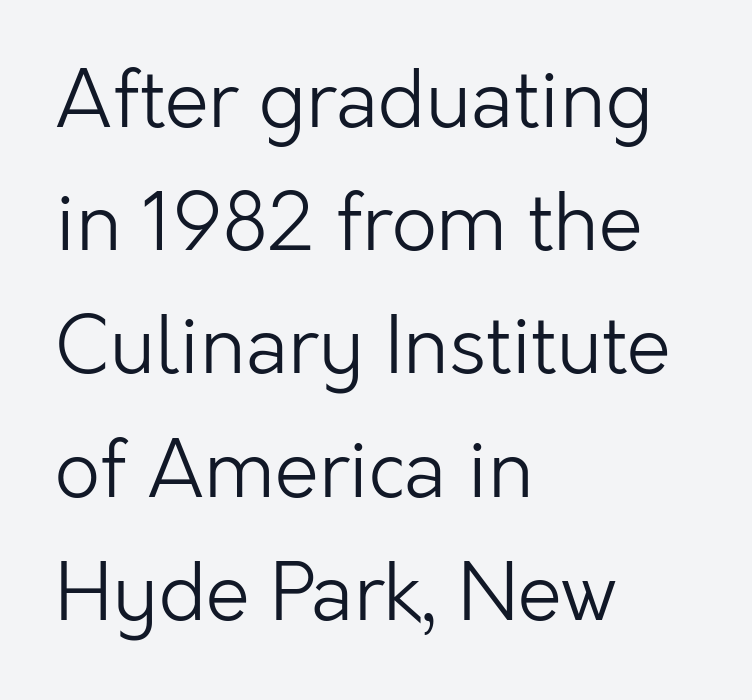
{"serif": "no", "italic": "no", "bold": "no", "weight": "light", "width": "normal", "stroke_contrast": "low", "x_height": "medium", "monospaced": "no", "underline": "no", "align": "left", "line_spacing": "normal", "line_spacing_ratio": 1.56, "letter_spacing": "normal", "letter_spacing_em": 0.0, "glyph_px": 79}
